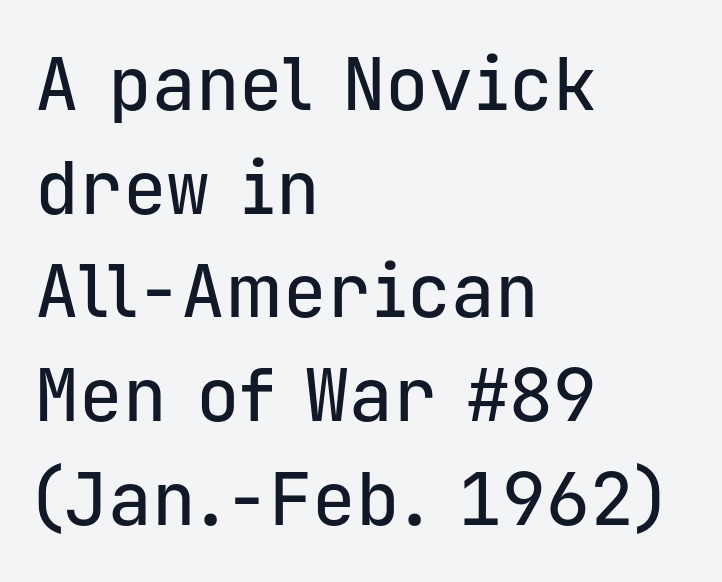
Does the copy run flush right? No — it runs flush left. The strip under each line holds only bare page. The passage shown has conventional tracking throughout. Students, observe: this is what conventionally led text looks like. Designer's note — italics off, roman on. Every character here occupies the same horizontal width, giving the sample a typewriter-like rhythm.
